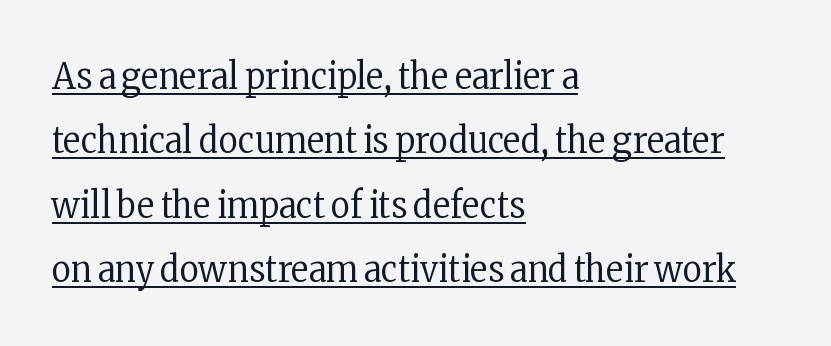
Q: Is the text bold? A: No.
Q: Is the text italic (slanted)? A: No, it is upright.
Q: Is the typeface a serif or a sans-serif typeface? A: Serif.
Q: Is the text underlined? A: Yes.
Q: How is the paragraph aligned? A: Left-aligned.
Q: Is the spacing between letters normal or unusually wide? A: Normal.
Q: Width (condensed, normal, or wide)? A: Condensed.
Q: Stroke contrast? A: Low.
Q: x-height? A: Medium.
Q: Monospaced? A: No.
